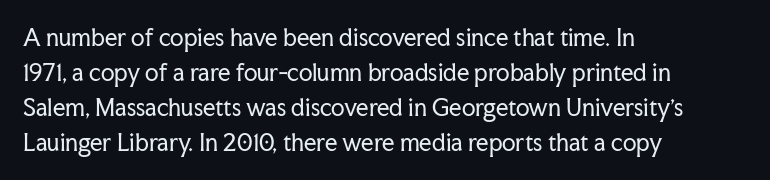
The image shows 22 px text type, upright; set left-aligned, normal line spacing (1.59x), normal letter spacing, not underlined.
